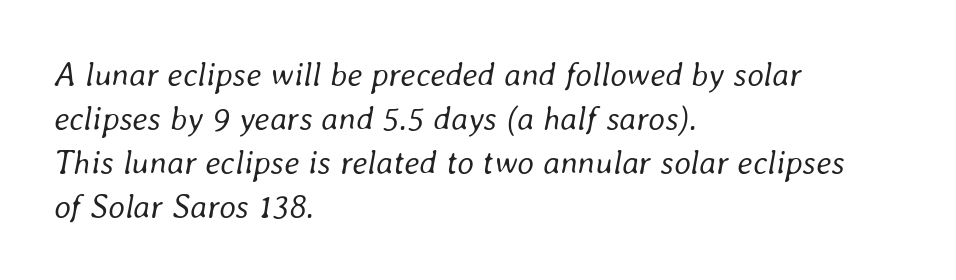
Q: Is the text bold? A: No.
Q: Is the text italic (slanted)? A: Yes, it leans right by about 8 degrees.
Q: Is the text underlined? A: No.
Q: How is the paragraph aligned? A: Left-aligned.
Q: Is the spacing between letters normal or unusually wide? A: Normal.
Q: Is the spacing between lines tight, normal or loose? A: Normal.
Q: Width (condensed, normal, or wide)? A: Normal.
Q: Stroke contrast? A: Low.
Q: x-height? A: Medium.
Q: Monospaced? A: No.
